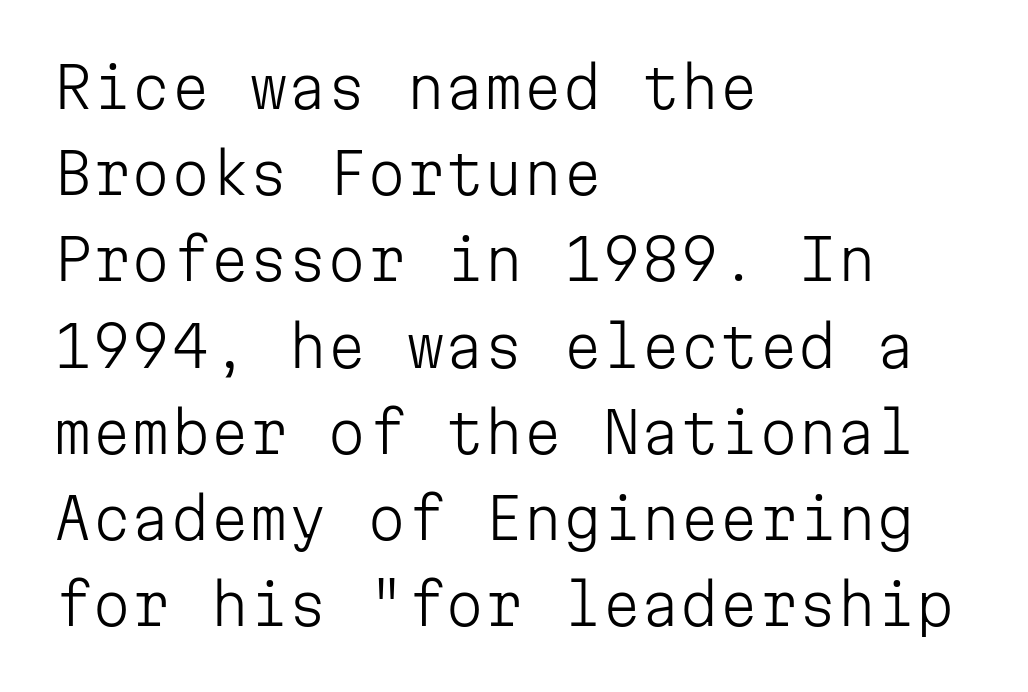
{"serif": "no", "italic": "no", "bold": "no", "weight": "light", "width": "normal", "stroke_contrast": "low", "x_height": "medium", "monospaced": "yes", "underline": "no", "align": "left", "line_spacing": "normal", "line_spacing_ratio": 1.54, "letter_spacing": "normal", "letter_spacing_em": 0.0, "glyph_px": 56}
